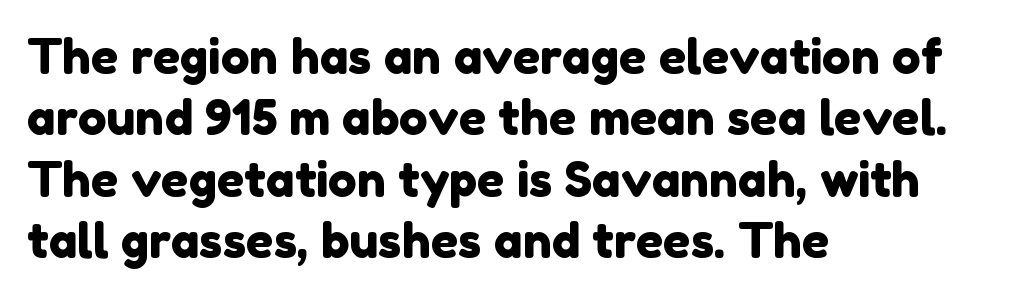
Q: Is the typeface a serif or a sans-serif typeface? A: Sans-serif.
Q: Is the text underlined? A: No.
Q: How is the paragraph aligned? A: Left-aligned.
Q: Is the spacing between letters normal or unusually wide? A: Normal.
Q: Is the spacing between lines tight, normal or loose? A: Normal.
Q: Width (condensed, normal, or wide)? A: Normal.
Q: Stroke contrast? A: Low.
Q: x-height? A: Medium.
Q: Monospaced? A: No.
